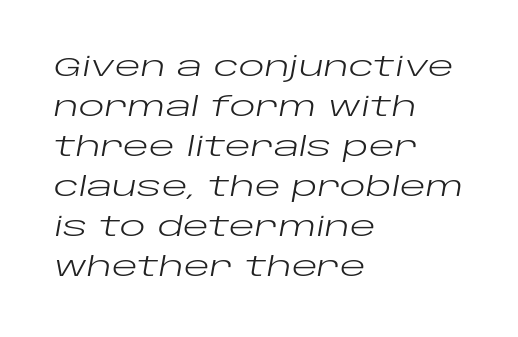
{"italic": "yes", "lean": "right", "slant_degrees": 10, "bold": "no", "underline": "no", "align": "left", "line_spacing": "normal", "line_spacing_ratio": 1.48, "letter_spacing": "normal", "letter_spacing_em": 0.0, "glyph_px": 27}
